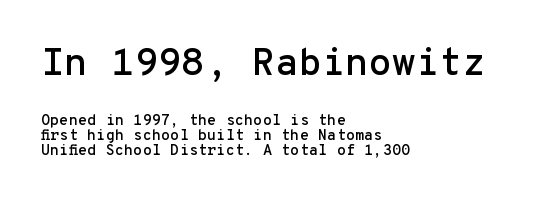
The rag falls on the right side of this text block. This sample trades vertical openness for compactness between lines. A typesetter would call this zero additional tracking. Glance below the letters and you will spot only blank space.
